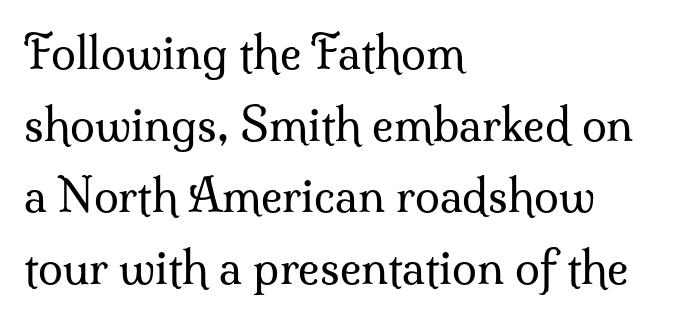
The vertical gap from one line to the next is medium. What stands out about the letter spacing? Nothing — it is the standard amount. This is roman type, the default non-slanted kind. Here the designer chose a conventional face with non-uniform glyph widths.
